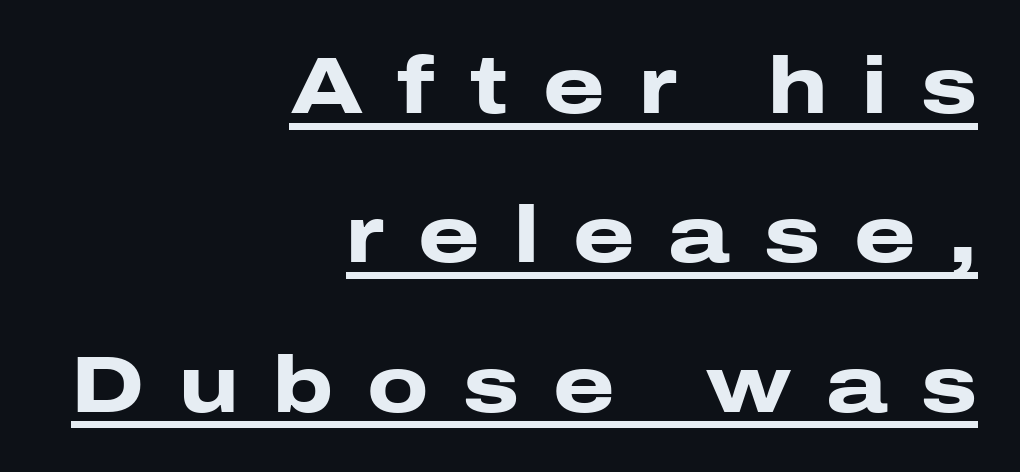
A typesetter would call this proportional, since set widths differ per character. Each glyph is drawn with heavy, bold strokes. Notice how the passage keeps a crisp vertical edge on the right only. You can see a thin bar hugging the bottom of the glyphs. Examine the stroke ends and you'll find no serifs. When letters stand straight like this, we call the style roman or upright.
